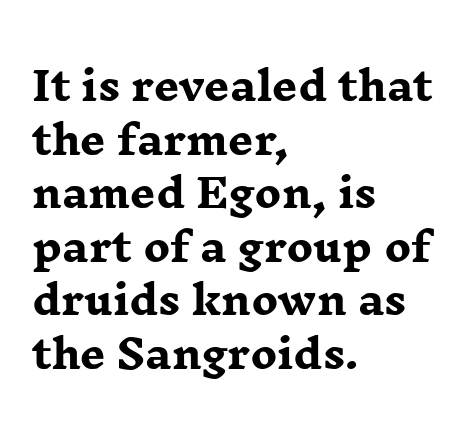
The passage shown is typeset with a serif family. Quick note: not italic, upright. Anything drawn beneath the words? Only blank space. Nobody touched the tracking dial on this one. Proportional: the letters do not fall into vertical columns. If you measured baseline to baseline, you'd find a middling distance.
